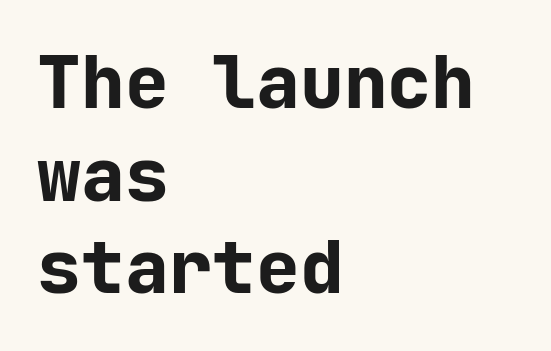
Summary of weight: heavy, a full bold. Spacing verdict: monospaced, one width for all characters. The leading is moderate, giving the passage an even texture. A roman cut, with each character standing at attention. A typesetter would call this zero additional tracking.
